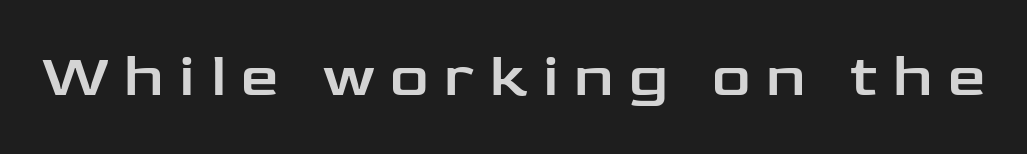
The gaps between neighbouring characters are conspicuously large. It's the straight-up-and-down kind of type. The specimen omits any rule beneath the text block's lines. Here the designer chose a conventional face with non-uniform glyph widths. The typeface chosen for these lines omits serifs.
